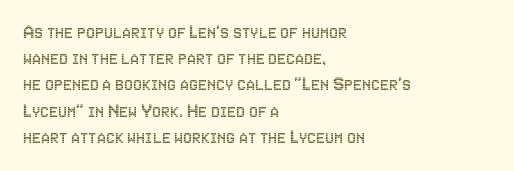
Rows of type keep a routine distance in the vertical direction. Designer's note — italics off, roman on. These lines stack with their left ends in a neat column. You could call the tracking neutral — neither tight nor loose. Each row of text sits above clean, open space.
